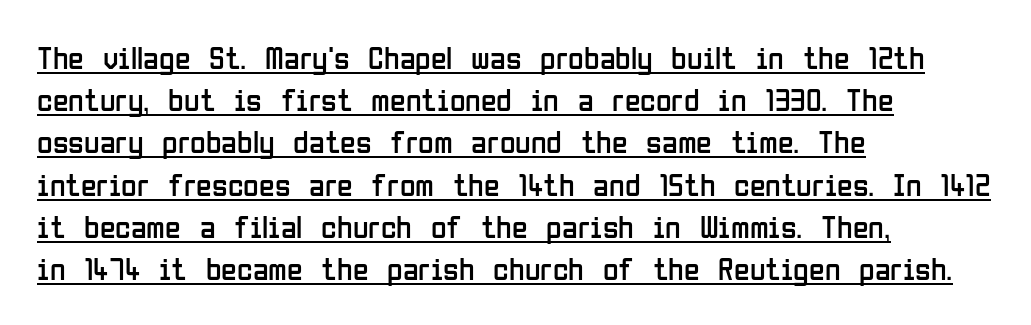
Q: Is the text bold? A: No.
Q: Is the text italic (slanted)? A: No, it is upright.
Q: Is the typeface a serif or a sans-serif typeface? A: Sans-serif.
Q: Is the text underlined? A: Yes.
Q: How is the paragraph aligned? A: Left-aligned.
Q: Is the spacing between letters normal or unusually wide? A: Normal.
Q: Is the spacing between lines tight, normal or loose? A: Normal.
Q: Width (condensed, normal, or wide)? A: Condensed.
Q: Stroke contrast? A: Low.
Q: x-height? A: Medium.
Q: Monospaced? A: No.
